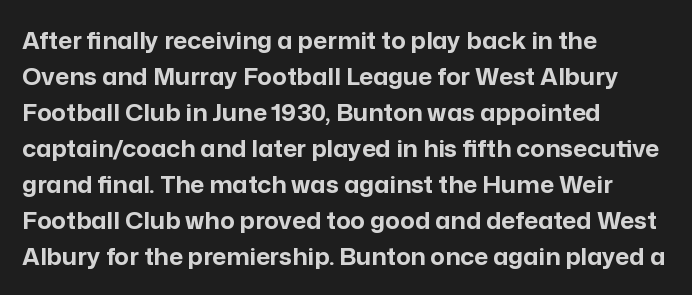
The image shows 24 px bold type, upright; set left-aligned, normal line spacing (1.5x), normal letter spacing, not underlined.
